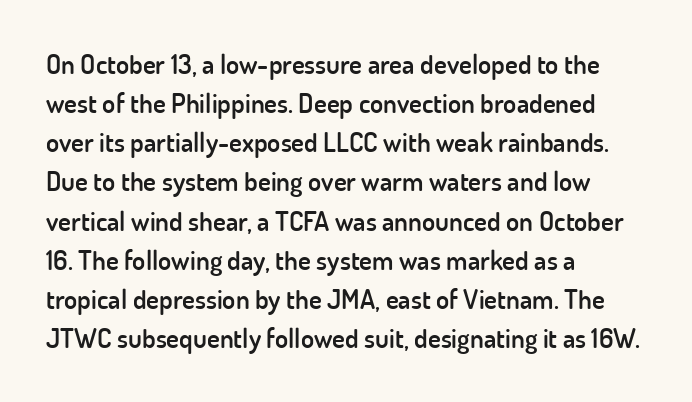
Q: Is the text bold? A: Semi-bold.
Q: Is the text italic (slanted)? A: No, it is upright.
Q: Is the text underlined? A: No.
Q: How is the paragraph aligned? A: Left-aligned.
Q: Is the spacing between letters normal or unusually wide? A: Normal.
Q: Is the spacing between lines tight, normal or loose? A: Normal.
